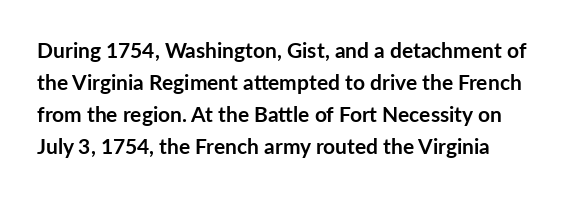
The face used here has the dense, thick strokes of a bold. Every stem runs plumb, perpendicular to the baseline. Observe the ordinary spacing: letters are neighbours, not strangers. Each new line begins a customary step beneath the previous one. The zone under the glyphs is completely vacant.
